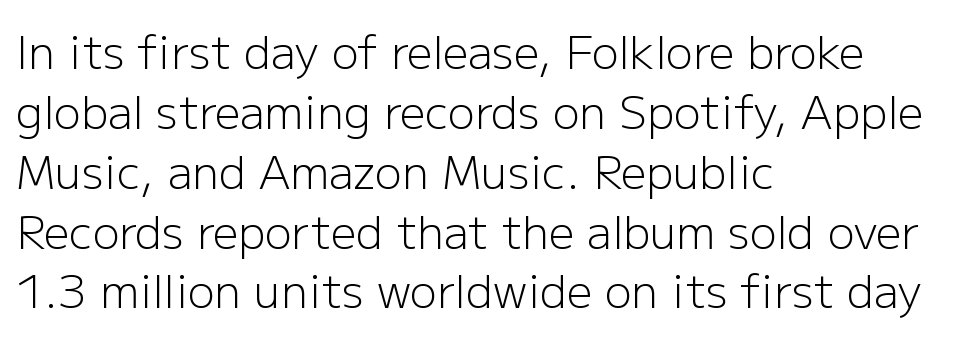
Q: Is the text bold? A: No.
Q: Is the text italic (slanted)? A: No, it is upright.
Q: Is the typeface a serif or a sans-serif typeface? A: Sans-serif.
Q: Is the text underlined? A: No.
Q: How is the paragraph aligned? A: Left-aligned.
Q: Is the spacing between letters normal or unusually wide? A: Normal.
Q: Is the spacing between lines tight, normal or loose? A: Normal.
Q: Width (condensed, normal, or wide)? A: Normal.
Q: Stroke contrast? A: Low.
Q: x-height? A: Medium.
Q: Monospaced? A: No.
